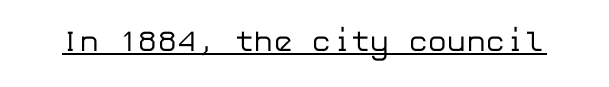
Examine the stroke ends and you'll find no serifs. Letter spacing: default. Quick note: not italic, upright. Each line of the rendering has a horizontal stroke beneath the glyphs.
